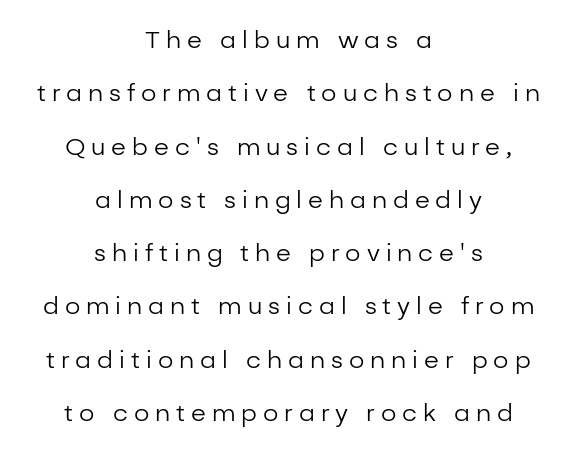
The image shows 24 px text type, upright; set centered, loose line spacing (2.22x), unusually wide letter spacing (+0.25 em), not underlined.
